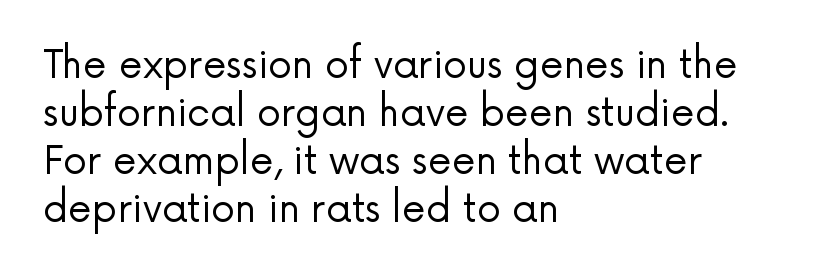
Q: Is the text bold? A: No.
Q: Is the text italic (slanted)? A: No, it is upright.
Q: Is the typeface a serif or a sans-serif typeface? A: Sans-serif.
Q: Is the text underlined? A: No.
Q: How is the paragraph aligned? A: Left-aligned.
Q: Is the spacing between letters normal or unusually wide? A: Normal.
Q: Is the spacing between lines tight, normal or loose? A: Normal.
Q: Width (condensed, normal, or wide)? A: Normal.
Q: Stroke contrast? A: Low.
Q: x-height? A: Medium.
Q: Monospaced? A: No.
